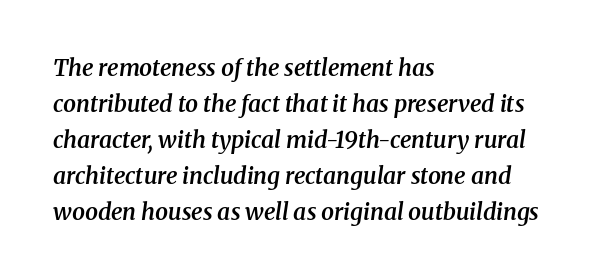
The image shows 23 px text type, italic (leaning right); set left-aligned, normal line spacing (1.56x), normal letter spacing, not underlined.
